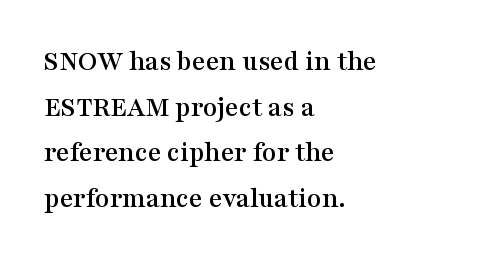
Are there feet on the stems? There are — it's a serif. Default kerning and tracking; the words read as compact shapes. Underlining? Definitely not there. Do the characters align in a grid? No, the font is proportional. The text block is weighted toward the left margin, trailing off unevenly rightward. This block has exactly the height ordinary leading produces.
